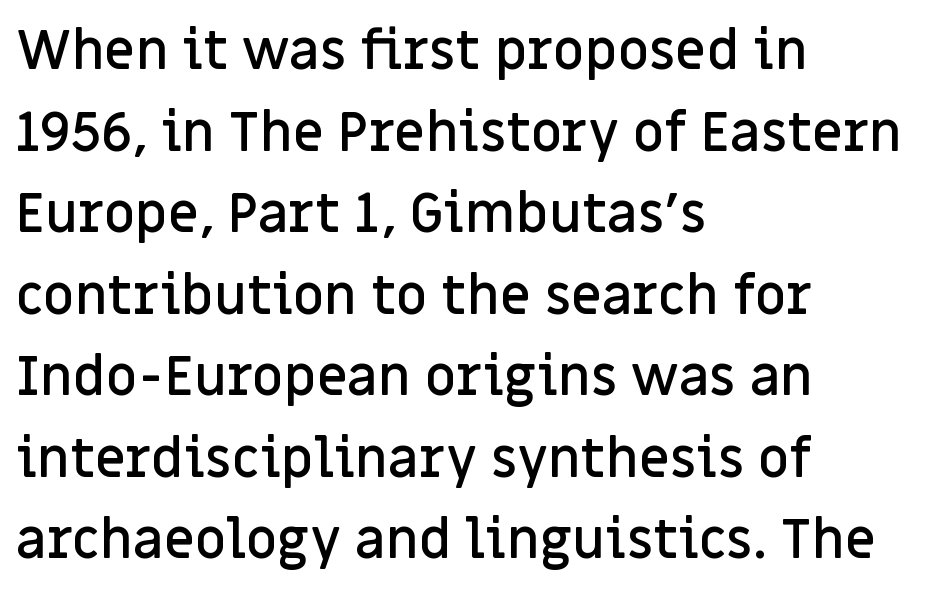
Q: Is the text bold? A: Semi-bold.
Q: Is the text italic (slanted)? A: No, it is upright.
Q: Is the typeface a serif or a sans-serif typeface? A: Sans-serif.
Q: Is the text underlined? A: No.
Q: How is the paragraph aligned? A: Left-aligned.
Q: Is the spacing between letters normal or unusually wide? A: Normal.
Q: Is the spacing between lines tight, normal or loose? A: Normal.
Q: Width (condensed, normal, or wide)? A: Normal.
Q: Stroke contrast? A: Low.
Q: x-height? A: Large.
Q: Monospaced? A: No.
